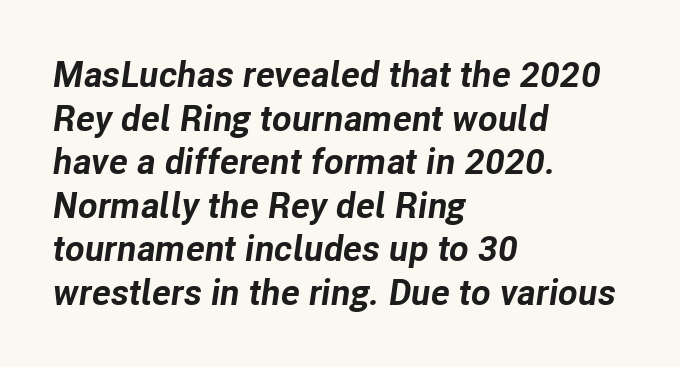
The image shows 36 px bold type, italic (leaning right); set left-aligned, line spacing 1.21x, normal letter spacing, not underlined; low stroke contrast and a medium x-height.
